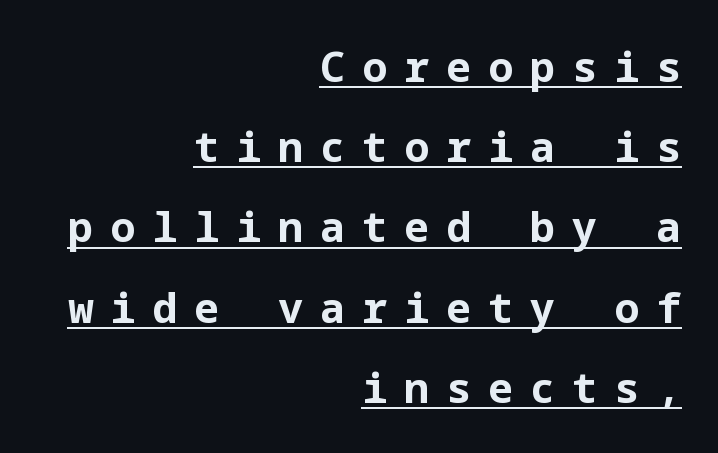
Q: Is the text bold? A: Yes.
Q: Is the text italic (slanted)? A: No, it is upright.
Q: Is the typeface a serif or a sans-serif typeface? A: Sans-serif.
Q: Is the text underlined? A: Yes.
Q: How is the paragraph aligned? A: Right-aligned.
Q: Is the spacing between letters normal or unusually wide? A: Unusually wide.
Q: Is the spacing between lines tight, normal or loose? A: Loose.
Q: Width (condensed, normal, or wide)? A: Normal.
Q: Stroke contrast? A: Low.
Q: x-height? A: Medium.
